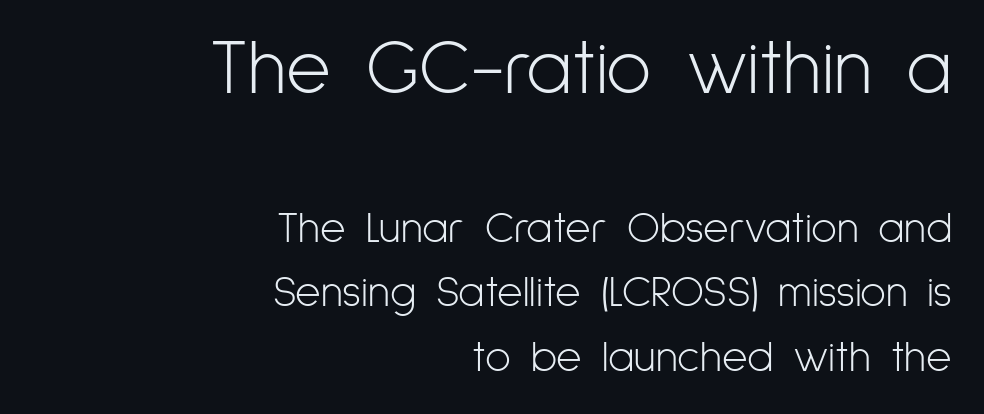
Q: Is the text bold? A: No.
Q: Is the text italic (slanted)? A: No, it is upright.
Q: Is the typeface a serif or a sans-serif typeface? A: Sans-serif.
Q: Is the text underlined? A: No.
Q: How is the paragraph aligned? A: Right-aligned.
Q: Is the spacing between letters normal or unusually wide? A: Normal.
Q: Is the spacing between lines tight, normal or loose? A: Normal.
Q: Which block of text is set in a larger size, the first (top) or the second (bottom)? A: The first (top) one.
Q: Width (condensed, normal, or wide)? A: Condensed.
Q: Stroke contrast? A: Low.
Q: x-height? A: Medium.
Q: Monospaced? A: No.
